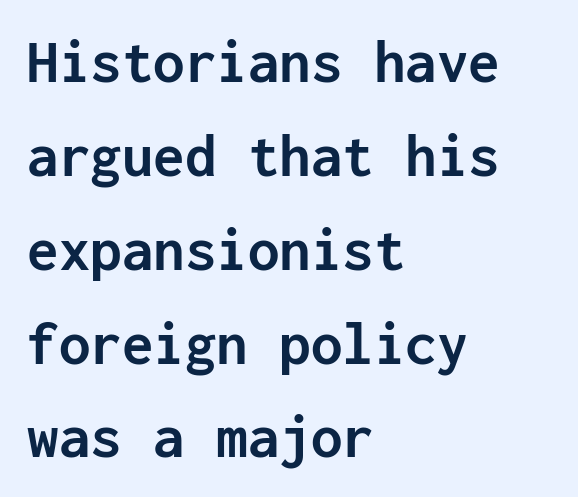
Q: Is the text bold? A: Yes.
Q: Is the text italic (slanted)? A: No, it is upright.
Q: Is the typeface a serif or a sans-serif typeface? A: Sans-serif.
Q: Is the text underlined? A: No.
Q: How is the paragraph aligned? A: Left-aligned.
Q: Is the spacing between letters normal or unusually wide? A: Normal.
Q: Is the spacing between lines tight, normal or loose? A: Normal.
Q: Width (condensed, normal, or wide)? A: Normal.
Q: Stroke contrast? A: Low.
Q: x-height? A: Medium.
Q: Monospaced? A: Yes.
